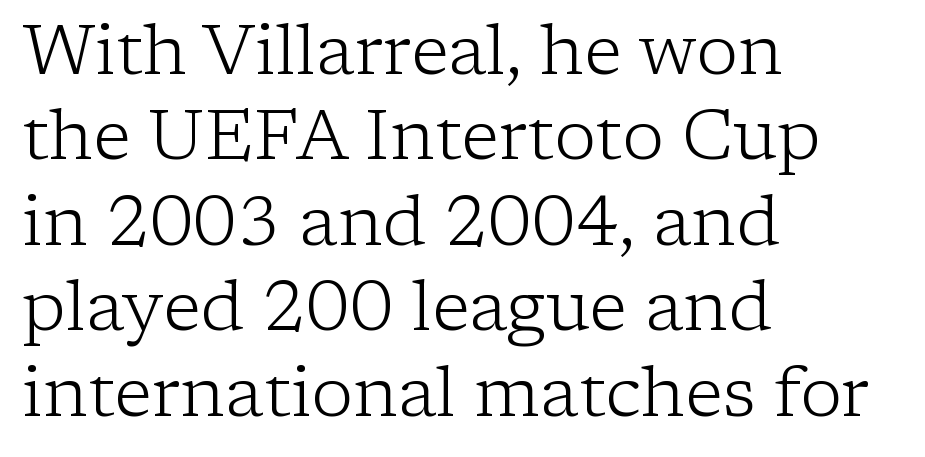
{"serif": "yes", "italic": "no", "bold": "no", "weight": "light", "width": "normal", "stroke_contrast": "low", "x_height": "medium", "monospaced": "no", "underline": "no", "align": "left", "line_spacing_ratio": 1.22, "letter_spacing": "normal", "letter_spacing_em": 0.0, "glyph_px": 70}
